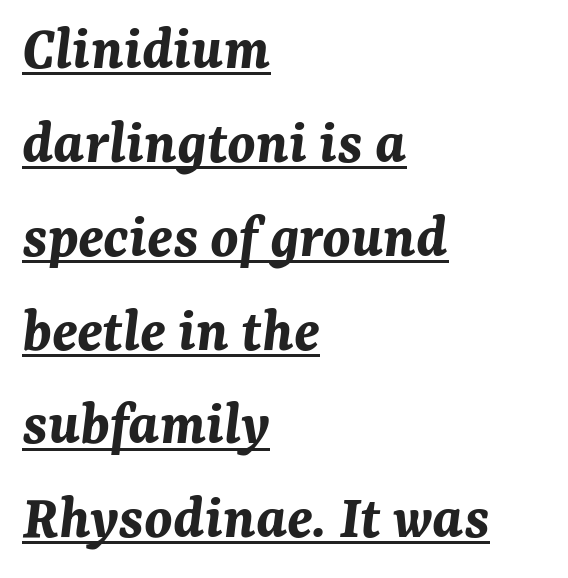
The passage shown leans; its letterforms are oblique. Students, this is bold: see how much ink each stroke carries. Proportional: the letters do not fall into vertical columns. A student would call this left alignment; a typographer would say flush left, rag right. Inter-character spacing is left at the font's built-in metrics.
